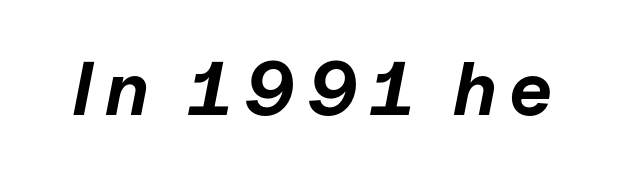
Q: Is the text bold? A: Yes.
Q: Is the text italic (slanted)? A: Yes, it leans right by about 11 degrees.
Q: Is the text underlined? A: No.
Q: Width (condensed, normal, or wide)? A: Normal.
Q: Stroke contrast? A: Low.
Q: x-height? A: Medium.
Q: Monospaced? A: No.
